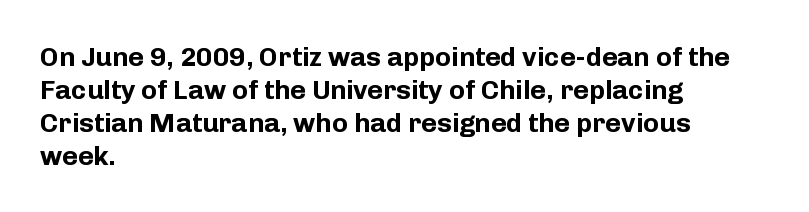
{"italic": "no", "bold": "yes", "underline": "no", "align": "left", "line_spacing_ratio": 1.22, "letter_spacing": "normal", "letter_spacing_em": 0.0, "glyph_px": 27}
